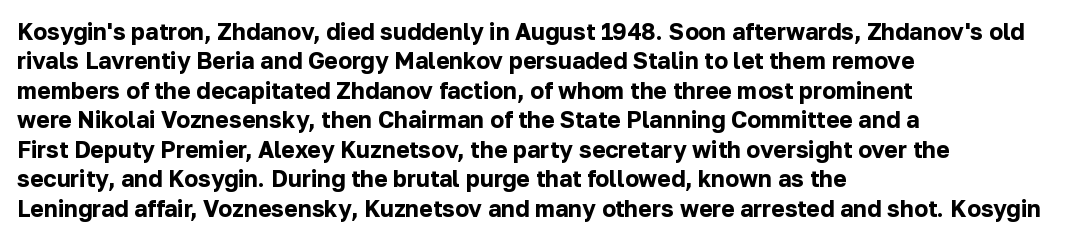
Q: Is the text bold? A: Yes.
Q: Is the text italic (slanted)? A: No, it is upright.
Q: Is the text underlined? A: No.
Q: How is the paragraph aligned? A: Left-aligned.
Q: Is the spacing between letters normal or unusually wide? A: Normal.
Q: Is the spacing between lines tight, normal or loose? A: Normal.
